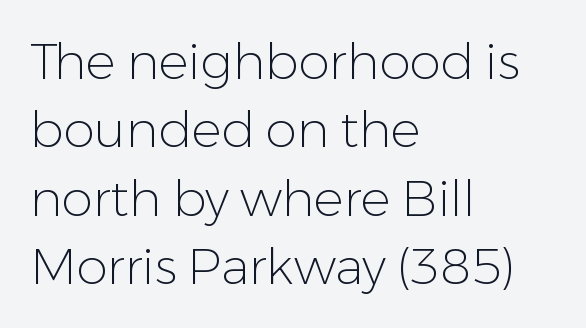
{"serif": "no", "italic": "no", "bold": "no", "weight": "light", "width": "normal", "stroke_contrast": "low", "x_height": "medium", "monospaced": "no", "underline": "no", "align": "left", "line_spacing": "normal", "line_spacing_ratio": 1.37, "letter_spacing": "normal", "letter_spacing_em": 0.0, "glyph_px": 50}
